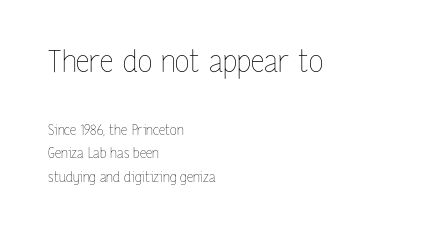
Q: Is the text bold? A: No.
Q: Is the text italic (slanted)? A: No, it is upright.
Q: Is the text underlined? A: No.
Q: How is the paragraph aligned? A: Left-aligned.
Q: Is the spacing between letters normal or unusually wide? A: Normal.
Q: Is the spacing between lines tight, normal or loose? A: Normal.
Q: Which block of text is set in a larger size, the first (top) or the second (bottom)? A: The first (top) one.
Q: Width (condensed, normal, or wide)? A: Condensed.
Q: Stroke contrast? A: Low.
Q: x-height? A: Medium.
Q: Monospaced? A: No.
